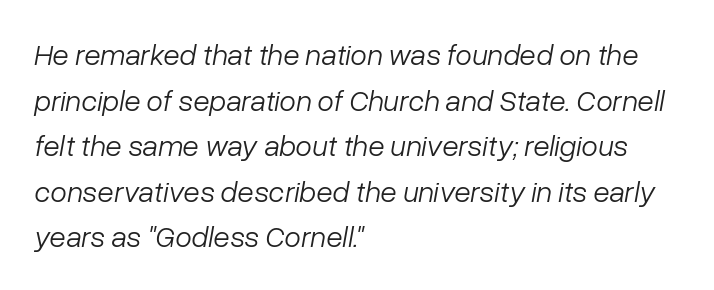
{"italic": "yes", "lean": "right", "slant_degrees": 10, "bold": "no", "weight": "light", "width": "normal", "stroke_contrast": "low", "x_height": "medium", "monospaced": "no", "underline": "no", "align": "left", "line_spacing": "normal", "line_spacing_ratio": 1.52, "letter_spacing": "normal", "letter_spacing_em": 0.0, "glyph_px": 30}
